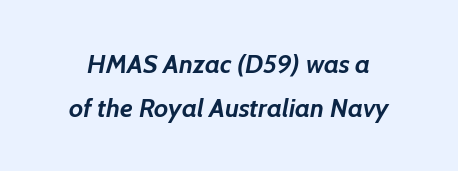
The image shows 26 px bold type, italic (leaning right); set normal line spacing (1.68x), normal letter spacing, not underlined.
